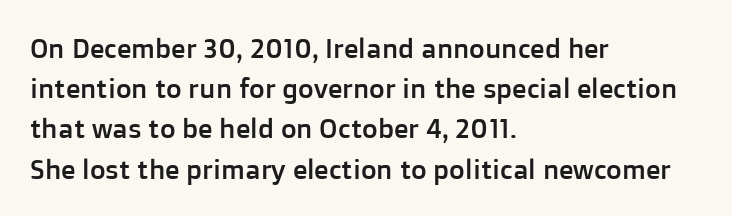
{"italic": "no", "underline": "no", "align": "left", "line_spacing": "normal", "line_spacing_ratio": 1.49, "letter_spacing": "normal", "letter_spacing_em": 0.0, "glyph_px": 27}
